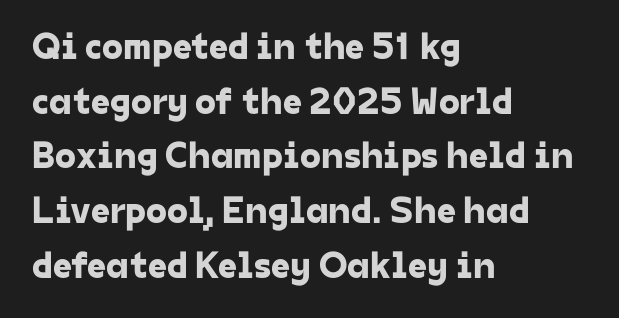
{"serif": "no", "width": "normal", "stroke_contrast": "low", "x_height": "medium", "monospaced": "no", "underline": "no", "align": "left", "line_spacing": "normal", "line_spacing_ratio": 1.44, "letter_spacing": "normal", "letter_spacing_em": 0.0, "glyph_px": 38}
